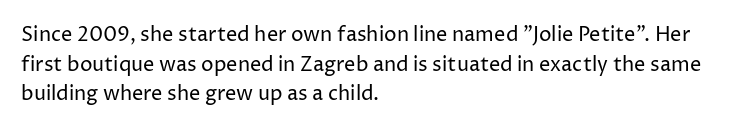
The image shows 20 px text type, upright; set left-aligned, normal line spacing (1.48x), normal letter spacing, not underlined.
